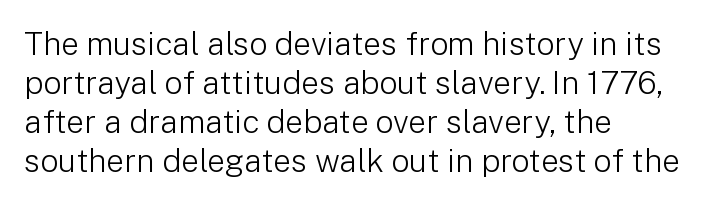
The image shows 32 px light sans-serif type, upright; set left-aligned, line spacing 1.22x, normal letter spacing, not underlined; low stroke contrast and a medium x-height.
